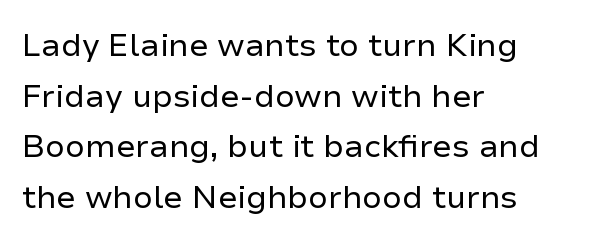
This sample has the flowing, uneven cadence of proportional lettering. Compared with typical paragraphs, the rows here are spaced about the same. A typesetter would call this zero additional tracking. No extra ink here — the face is not bold.
